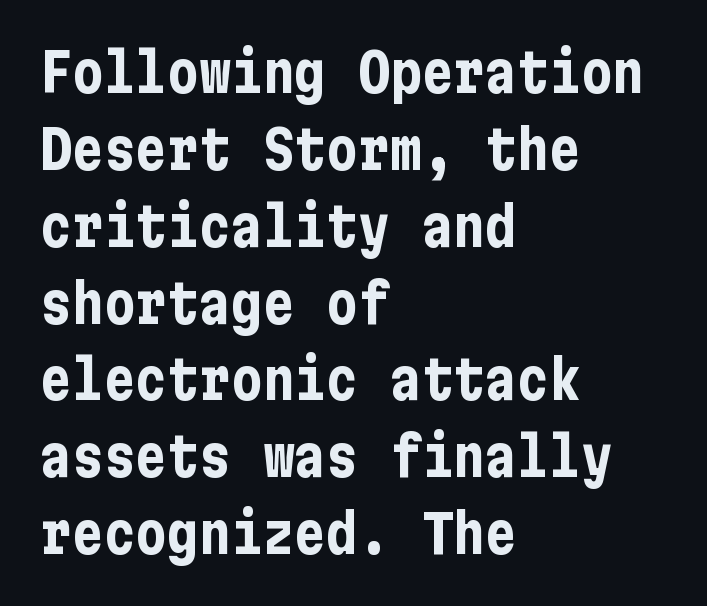
{"serif": "no", "italic": "no", "bold": "yes", "weight": "bold", "width": "condensed", "stroke_contrast": "low", "x_height": "medium", "underline": "no", "align": "left", "line_spacing": "normal", "line_spacing_ratio": 1.45, "letter_spacing": "normal", "letter_spacing_em": 0.0, "glyph_px": 53}
